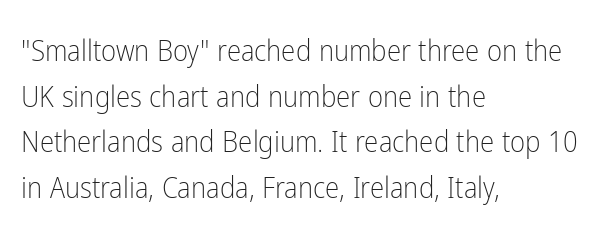
{"serif": "no", "italic": "no", "bold": "no", "weight": "light", "width": "condensed", "stroke_contrast": "low", "x_height": "medium", "monospaced": "no", "underline": "no", "align": "left", "line_spacing": "normal", "line_spacing_ratio": 1.57, "letter_spacing": "normal", "letter_spacing_em": 0.0, "glyph_px": 29}
